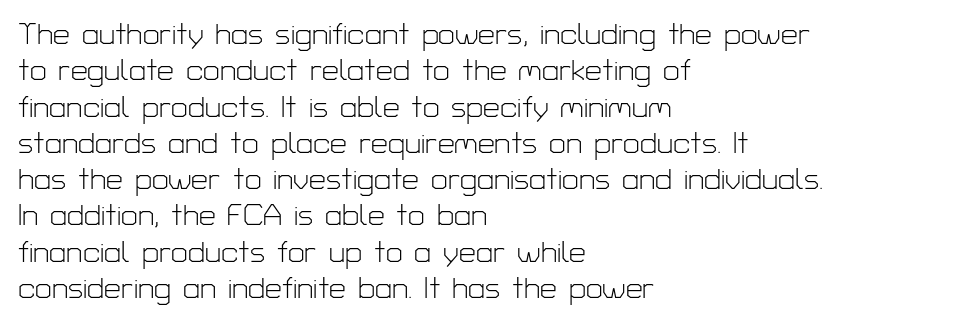
The font family rendered here belongs to the sans-serif group. Rule under the text: the space is simply empty. Think of a printed novel: that variable character pitch is what you see here. Is the block centered? No — it sits flush against the left margin. Compared with typical body copy, the letter spacing here is the same.
